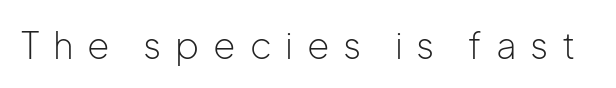
{"serif": "no", "italic": "no", "bold": "no", "weight": "light", "width": "normal", "stroke_contrast": "low", "x_height": "medium", "monospaced": "no", "underline": "no", "letter_spacing": "wide", "letter_spacing_em": 0.38, "glyph_px": 36}
